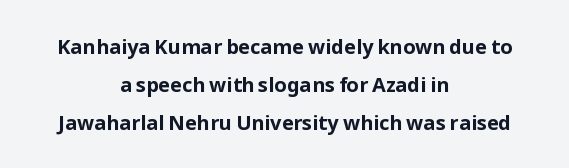
{"italic": "no", "bold": "yes", "underline": "no", "align": "center", "line_spacing_ratio": 1.89, "letter_spacing": "normal", "letter_spacing_em": 0.0, "glyph_px": 20}
